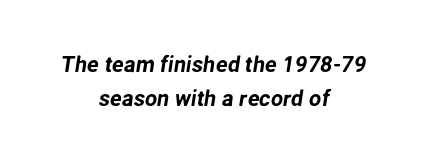
Q: Is the text underlined? A: No.
Q: How is the paragraph aligned? A: Centered.
Q: Is the spacing between letters normal or unusually wide? A: Normal.
Q: Is the spacing between lines tight, normal or loose? A: Normal.
